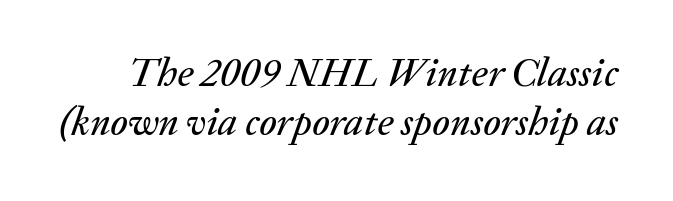
Q: Is the text italic (slanted)? A: Yes, it leans right by about 20 degrees.
Q: Is the text underlined? A: No.
Q: Is the spacing between letters normal or unusually wide? A: Normal.
Q: Width (condensed, normal, or wide)? A: Normal.
Q: Stroke contrast? A: Medium.
Q: x-height? A: Medium.
Q: Monospaced? A: No.
